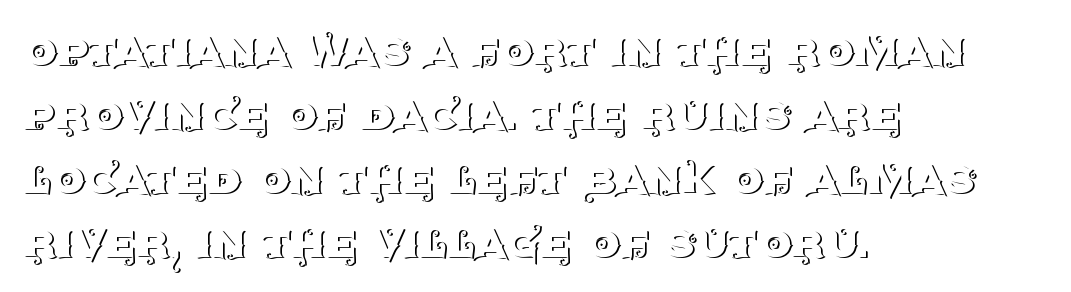
A typesetter would call this zero additional tracking. A classic flush-left, rag-right setting is used for this passage. Note the varied advance widths — an 'i' is clearly narrower than an 'm'. Bare-footed words on every line. Designer's note — italics off, roman on.
